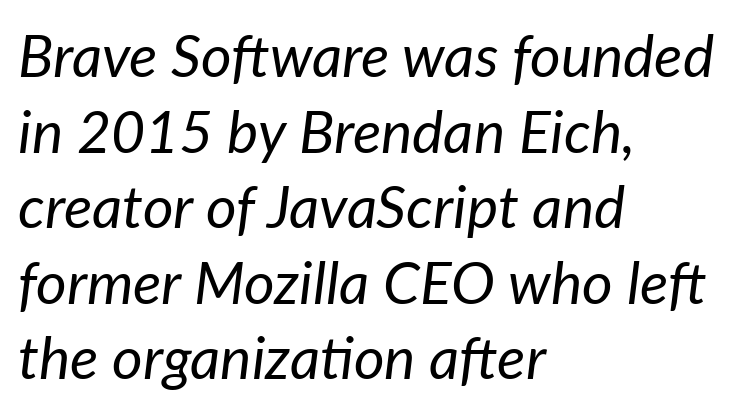
Nothing unusual about the tracking: characters are spaced as the font intends. Would a proofreader flag this as italicized? Yes. Notice how the passage keeps a crisp vertical edge on the left only. Is this a fixed-width face? No — the glyphs have proportional, varying widths. Decoration check: the copy has no underline. Stem width sits at or under what a default text font uses.
